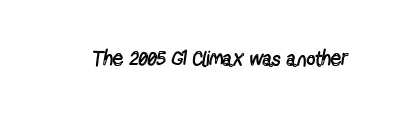
The image shows 21 px text type; set normal letter spacing, not underlined.
